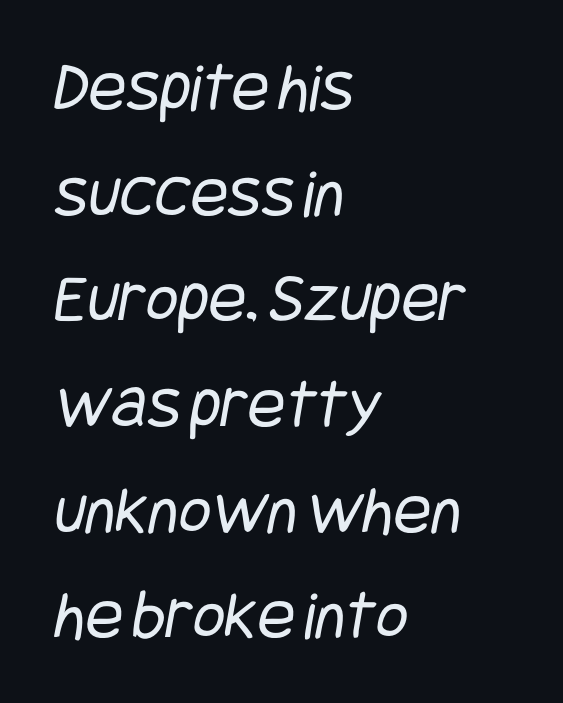
{"serif": "no", "bold": "no", "weight": "regular", "width": "condensed", "stroke_contrast": "low", "x_height": "large", "underline": "no", "align": "left", "line_spacing": "normal", "line_spacing_ratio": 1.51, "letter_spacing": "normal", "letter_spacing_em": 0.0, "glyph_px": 70}
